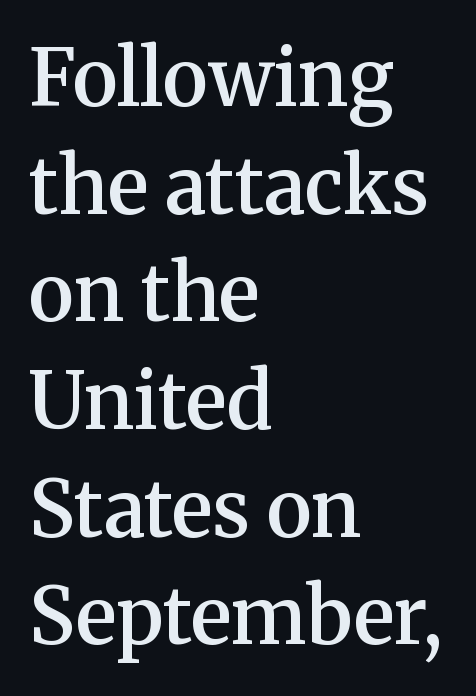
Vertical spacing — default. The text was rendered using a seriffed face with decorative stroke endings. Spacing verdict: proportional, widths tailored to each character. Style check: upright. Tracking value appears to be zero — textbook default spacing.
